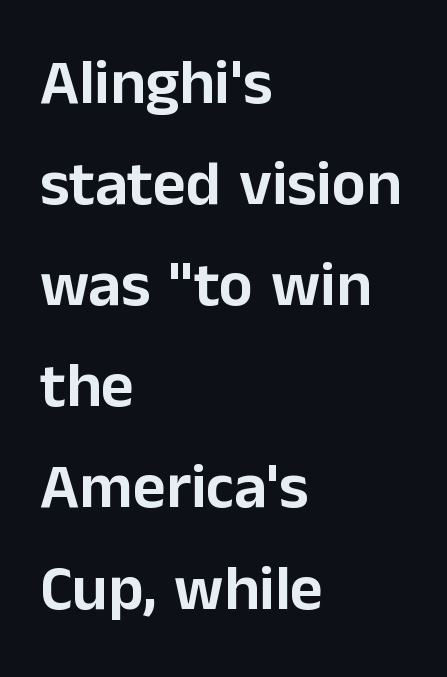
The image shows 64 px sans-serif type, upright; set left-aligned, normal line spacing (1.58x), normal letter spacing, not underlined; low stroke contrast and a medium x-height.
